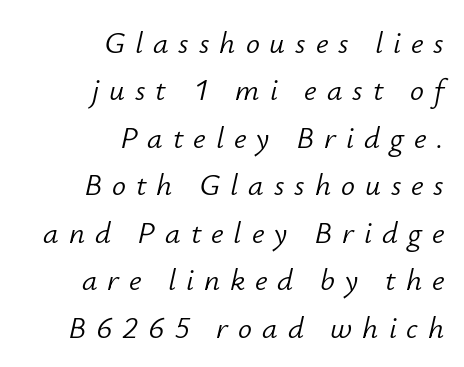
Q: Is the text bold? A: No.
Q: Is the text italic (slanted)? A: Yes, it leans right by about 12 degrees.
Q: Is the text underlined? A: No.
Q: How is the paragraph aligned? A: Right-aligned.
Q: Is the spacing between letters normal or unusually wide? A: Unusually wide.
Q: Is the spacing between lines tight, normal or loose? A: Normal.
Q: Width (condensed, normal, or wide)? A: Normal.
Q: Stroke contrast? A: Low.
Q: x-height? A: Small.
Q: Monospaced? A: No.
